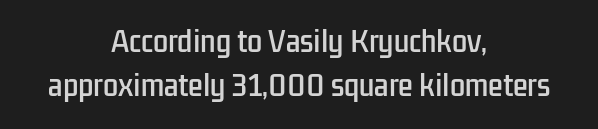
Q: Is the text italic (slanted)? A: No, it is upright.
Q: Is the text underlined? A: No.
Q: How is the paragraph aligned? A: Centered.
Q: Is the spacing between letters normal or unusually wide? A: Normal.
Q: Is the spacing between lines tight, normal or loose? A: Normal.
